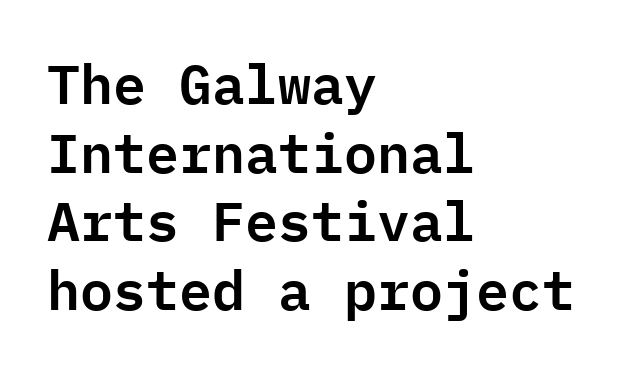
Q: Is the text italic (slanted)? A: No, it is upright.
Q: Is the typeface a serif or a sans-serif typeface? A: Sans-serif.
Q: Is the text underlined? A: No.
Q: How is the paragraph aligned? A: Left-aligned.
Q: Is the spacing between letters normal or unusually wide? A: Normal.
Q: Is the spacing between lines tight, normal or loose? A: Normal.
Q: Width (condensed, normal, or wide)? A: Normal.
Q: Stroke contrast? A: Low.
Q: x-height? A: Medium.
Q: Monospaced? A: Yes.
